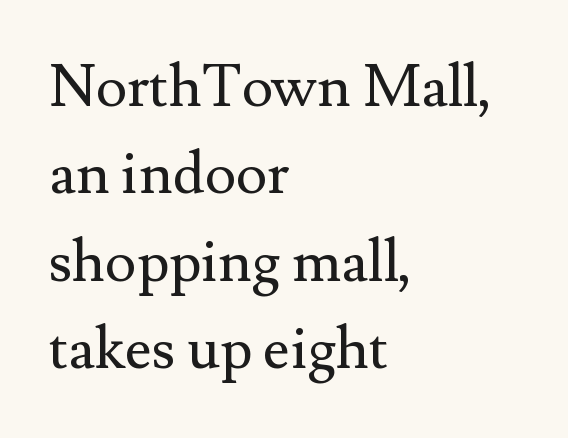
{"serif": "yes", "italic": "no", "bold": "no", "weight": "regular", "width": "normal", "stroke_contrast": "medium", "x_height": "small", "monospaced": "no", "underline": "no", "align": "left", "line_spacing": "normal", "line_spacing_ratio": 1.48, "letter_spacing": "normal", "letter_spacing_em": 0.0, "glyph_px": 59}
